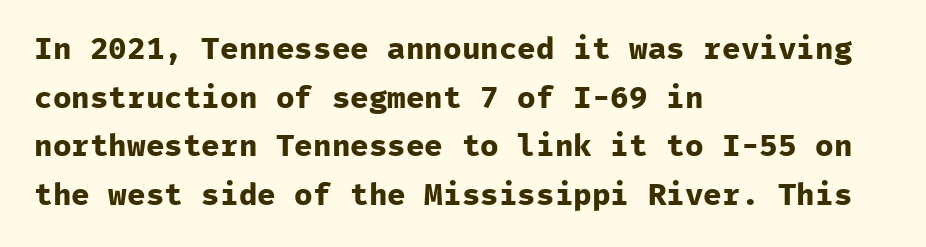
The image shows 31 px bold sans-serif type, upright, monospaced; set left-aligned, normal line spacing (1.57x), normal letter spacing, not underlined; low stroke contrast and a medium x-height.
